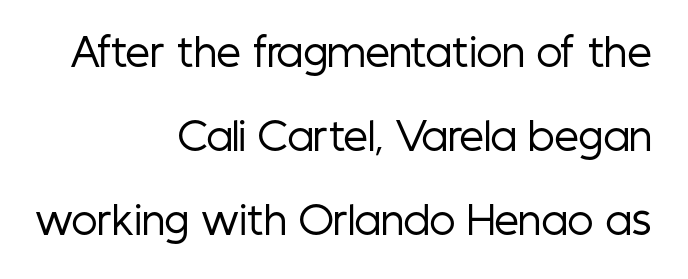
What stands out about the letter spacing? Nothing — it is the standard amount. Does the leading feel generous? Absolutely, it's lavish. This rendering employs a face without finishing strokes, i.e., a sans-serif. Teacher's note: observe the even right margin — that is flush-right alignment. The zone under the glyphs is completely vacant.
